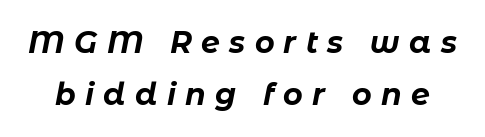
Q: Is the text bold? A: Yes.
Q: Is the text italic (slanted)? A: Yes, it leans right by about 11 degrees.
Q: Is the text underlined? A: No.
Q: Is the spacing between letters normal or unusually wide? A: Unusually wide.
Q: Width (condensed, normal, or wide)? A: Normal.
Q: Stroke contrast? A: Low.
Q: x-height? A: Medium.
Q: Monospaced? A: No.
